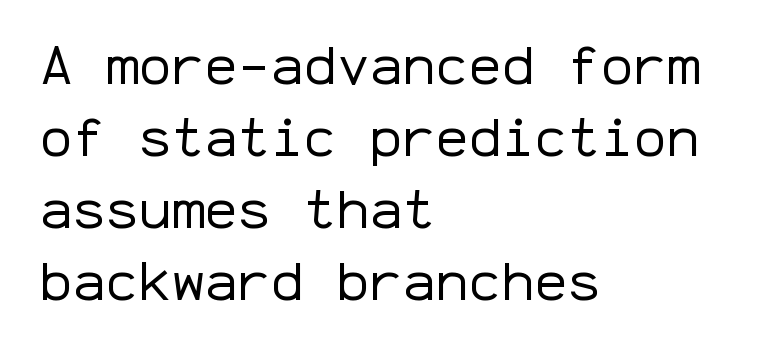
The image shows 55 px regular-weight sans-serif type, upright, monospaced; set left-aligned, normal line spacing (1.31x), normal letter spacing, not underlined; low stroke contrast and a medium x-height.
